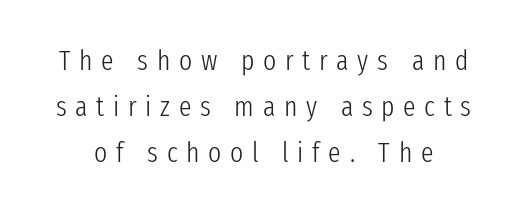
{"serif": "no", "italic": "no", "bold": "no", "weight": "light", "width": "condensed", "stroke_contrast": "low", "x_height": "medium", "monospaced": "no", "underline": "no", "line_spacing": "normal", "line_spacing_ratio": 1.65, "letter_spacing": "wide", "letter_spacing_em": 0.31, "glyph_px": 28}
